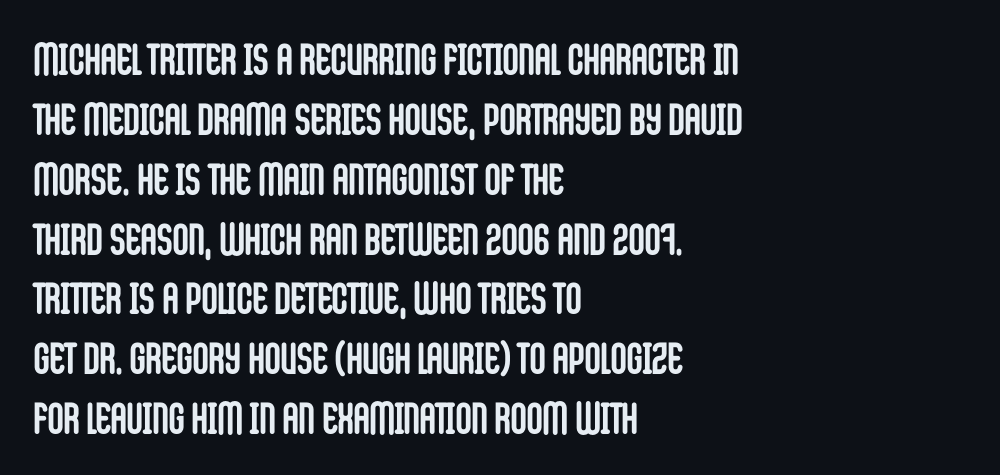
No word sits above an underline. Observe the ordinary spacing: letters are neighbours, not strangers. In CSS terms this would be text-align: left. Do the characters align in a grid? No, the font is proportional.
